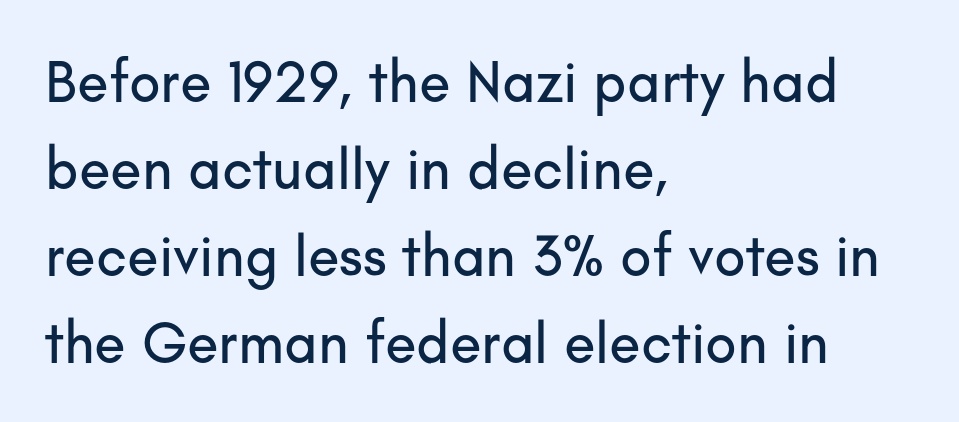
Q: Is the text italic (slanted)? A: No, it is upright.
Q: Is the typeface a serif or a sans-serif typeface? A: Sans-serif.
Q: Is the text underlined? A: No.
Q: How is the paragraph aligned? A: Left-aligned.
Q: Is the spacing between letters normal or unusually wide? A: Normal.
Q: Is the spacing between lines tight, normal or loose? A: Normal.
Q: Width (condensed, normal, or wide)? A: Normal.
Q: Stroke contrast? A: Low.
Q: x-height? A: Small.
Q: Monospaced? A: No.
